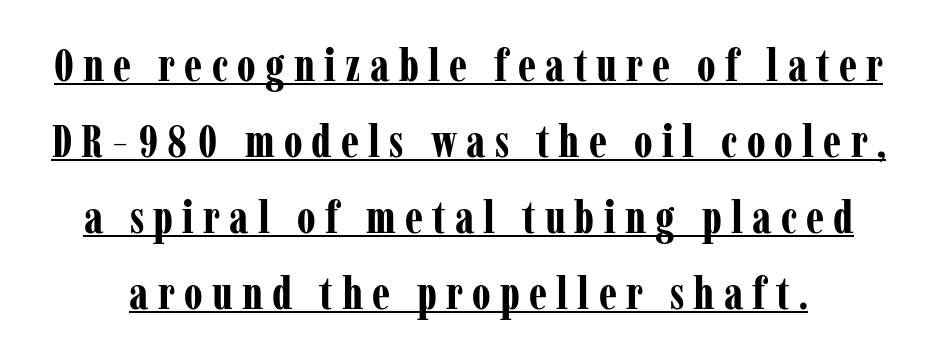
{"serif": "yes", "italic": "no", "bold": "yes", "weight": "bold", "width": "condensed", "stroke_contrast": "low", "x_height": "medium", "monospaced": "no", "underline": "yes", "line_spacing": "normal", "line_spacing_ratio": 1.65, "letter_spacing": "wide", "letter_spacing_em": 0.2, "glyph_px": 46}
